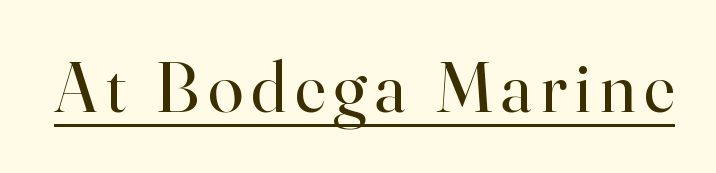
Posture: vertical. The lettering is marked with a stroke running underneath it. The typesetting does not lean heavy: it is not bold. Little horizontal feet cap the strokes, marking this as serif type.
